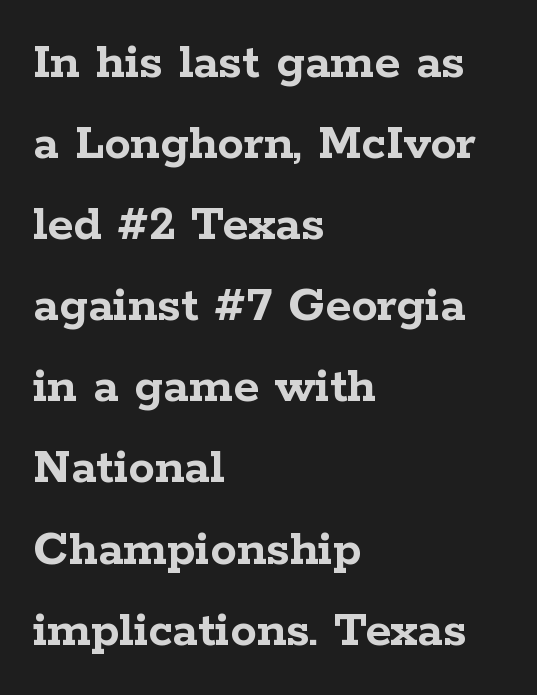
Decoration check: the copy has no underline. Horizontal bands of white between lines are of average thickness. Upright lettering throughout. Compared with typical body copy, the letter spacing here is the same.
